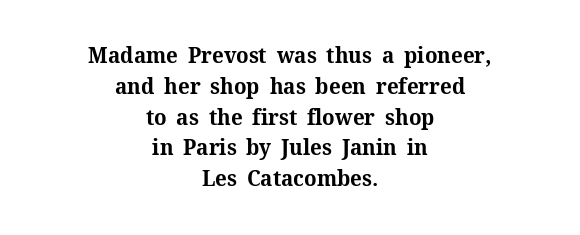
Posture: straight, roman, zero tilt. Anything drawn beneath the words? Only blank space. Short note: letters normally spaced. Weight check: bold — yes, fully. Neither beginnings nor endings align; midpoints do.
